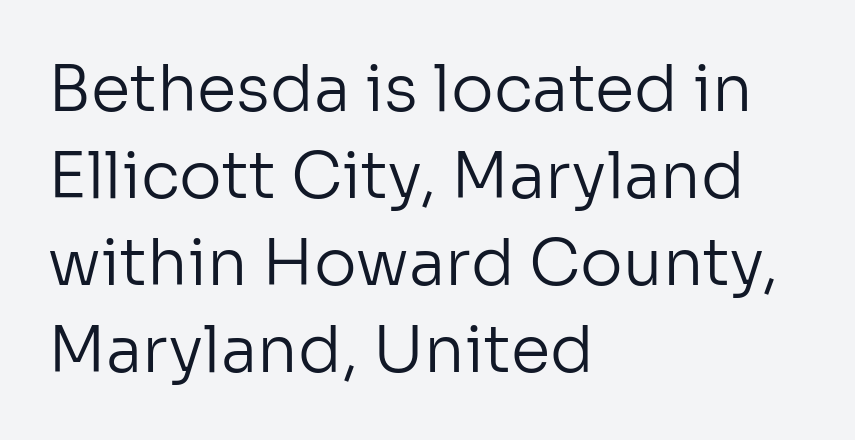
The image shows 64 px regular-weight sans-serif type, upright; set left-aligned, normal line spacing (1.36x), normal letter spacing, not underlined; low stroke contrast and a medium x-height.
